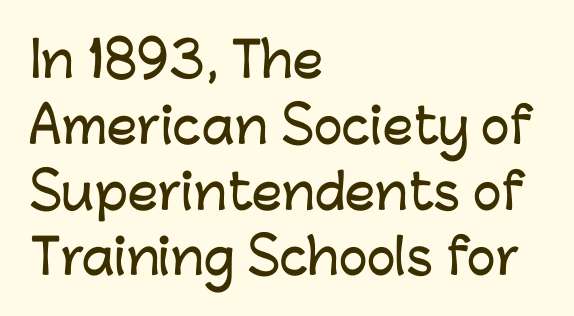
The image shows 48 px sans-serif type, upright; set left-aligned, normal line spacing (1.37x), normal letter spacing, not underlined; low stroke contrast and a medium x-height.
